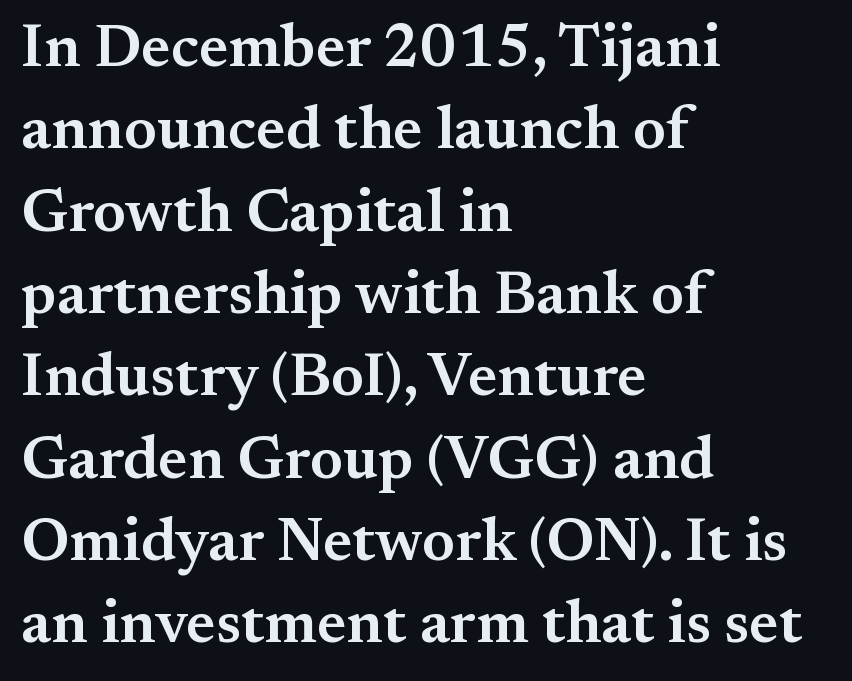
The image shows 61 px semibold serif type, upright; set left-aligned, normal line spacing (1.35x), normal letter spacing, not underlined; medium stroke contrast and a small x-height.
